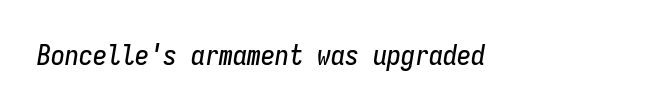
{"italic": "yes", "lean": "right", "slant_degrees": 9, "width": "condensed", "stroke_contrast": "low", "x_height": "medium", "monospaced": "yes", "underline": "no", "letter_spacing": "normal", "letter_spacing_em": 0.0, "glyph_px": 28}
